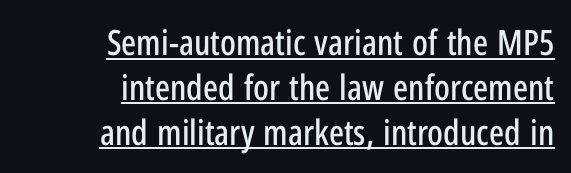
Q: Is the text italic (slanted)? A: No, it is upright.
Q: Is the typeface a serif or a sans-serif typeface? A: Sans-serif.
Q: Is the text underlined? A: Yes.
Q: How is the paragraph aligned? A: Right-aligned.
Q: Is the spacing between letters normal or unusually wide? A: Normal.
Q: Is the spacing between lines tight, normal or loose? A: Normal.
Q: Width (condensed, normal, or wide)? A: Condensed.
Q: Stroke contrast? A: Low.
Q: x-height? A: Medium.
Q: Monospaced? A: No.
